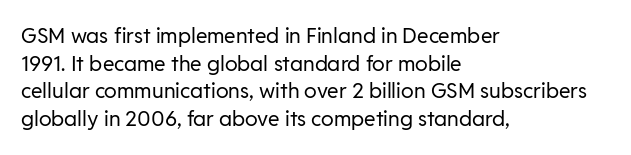
Every stem runs plumb, perpendicular to the baseline. Leftover space on each line is placed entirely after the last word. Check the space under the baseline: it is left empty. This reads as an unemphasized weight, regular at the heaviest. Caption: standard tracking, unaltered.
